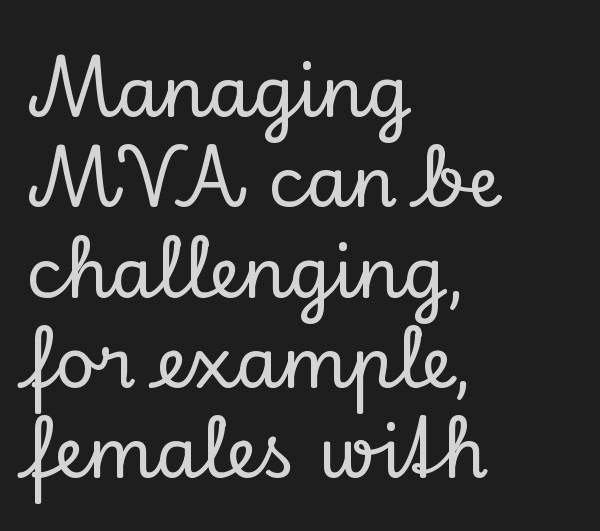
{"italic": "no", "width": "normal", "stroke_contrast": "low", "x_height": "small", "monospaced": "no", "underline": "no", "align": "left", "line_spacing": "normal", "line_spacing_ratio": 1.29, "letter_spacing": "normal", "letter_spacing_em": 0.0, "glyph_px": 70}
